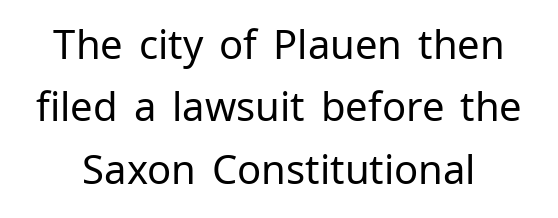
Q: Is the text bold? A: No.
Q: Is the text italic (slanted)? A: No, it is upright.
Q: Is the typeface a serif or a sans-serif typeface? A: Sans-serif.
Q: Is the text underlined? A: No.
Q: Is the spacing between letters normal or unusually wide? A: Normal.
Q: Is the spacing between lines tight, normal or loose? A: Normal.
Q: Width (condensed, normal, or wide)? A: Normal.
Q: Stroke contrast? A: Low.
Q: x-height? A: Medium.
Q: Monospaced? A: No.
